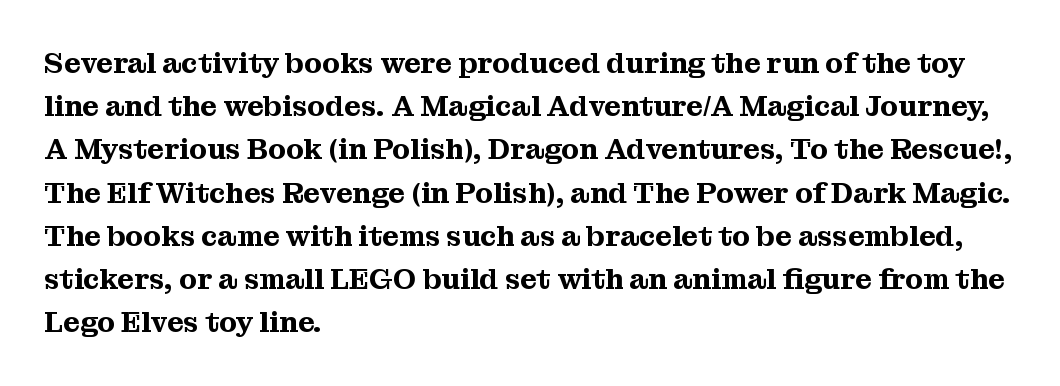
Normally led — the rows are evenly, conventionally spaced. Rule under the text: the space is simply empty. In terms of letterform style, serifs are clearly present. A roman cut, with each character standing at attention. These lines are rendered in a variable-pitch font.
